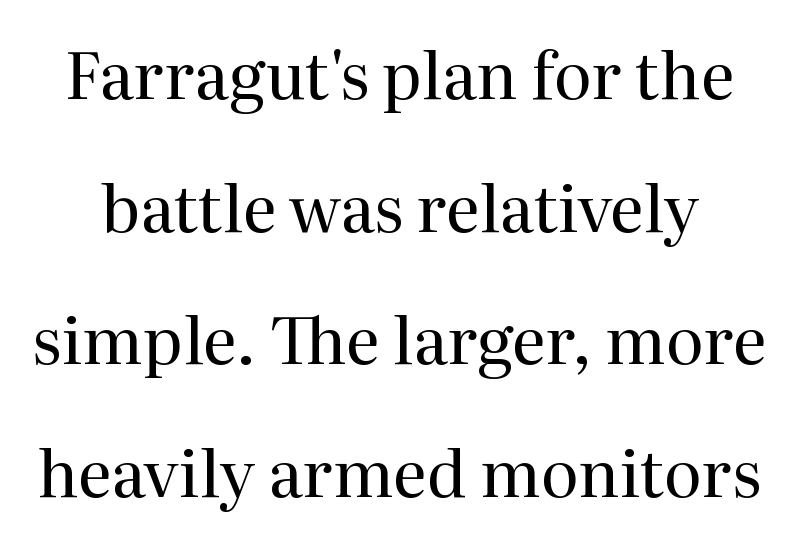
Beneath every word, the page is bare. Loosely led — the rows are spread out. Compared with a typical body face, this is equally light or lighter still. Default kerning and tracking; the words read as compact shapes.
